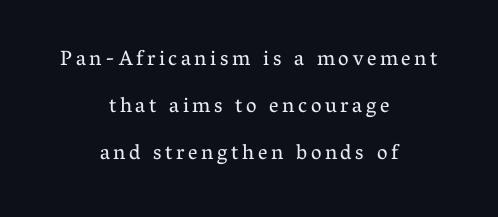
Q: Is the text bold? A: No.
Q: Is the text italic (slanted)? A: No, it is upright.
Q: Is the text underlined? A: No.
Q: How is the paragraph aligned? A: Centered.
Q: Is the spacing between lines tight, normal or loose? A: Loose.
